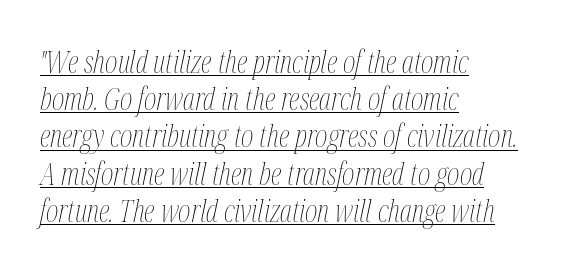
The weight tops out at a normal text grade. Casual observation: everything's shoved over to the left. The string is rendered with underlining switched on. The passage shown is typed in a proportional face where columns would drift.
